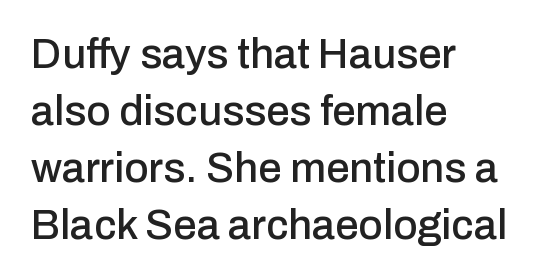
Q: Is the text italic (slanted)? A: No, it is upright.
Q: Is the typeface a serif or a sans-serif typeface? A: Sans-serif.
Q: Is the text underlined? A: No.
Q: How is the paragraph aligned? A: Left-aligned.
Q: Is the spacing between letters normal or unusually wide? A: Normal.
Q: Is the spacing between lines tight, normal or loose? A: Normal.
Q: Width (condensed, normal, or wide)? A: Normal.
Q: Stroke contrast? A: Low.
Q: x-height? A: Medium.
Q: Monospaced? A: No.
